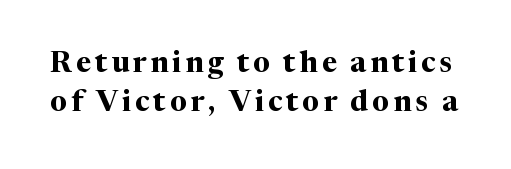
{"serif": "yes", "italic": "no", "bold": "yes", "weight": "bold", "width": "normal", "stroke_contrast": "medium", "x_height": "medium", "monospaced": "no", "underline": "no", "line_spacing": "normal", "line_spacing_ratio": 1.34, "glyph_px": 29}
